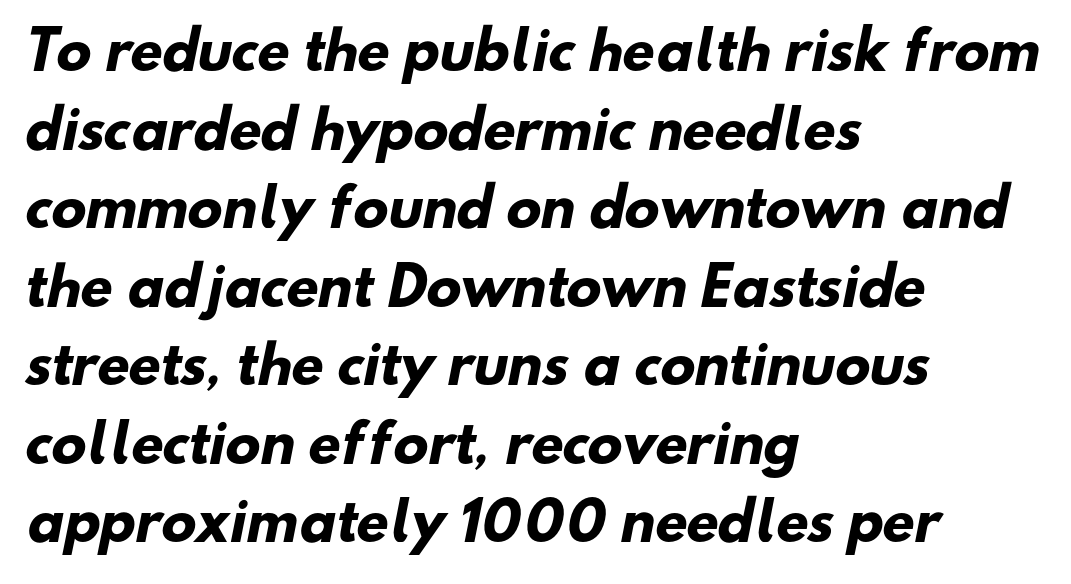
What's the leading like? Ordinary, nothing unusual. Each glyph is drawn with heavy, bold strokes. Each row of text sits above clean, open space. Reading down the block, your eye returns to a fixed left position each line.
